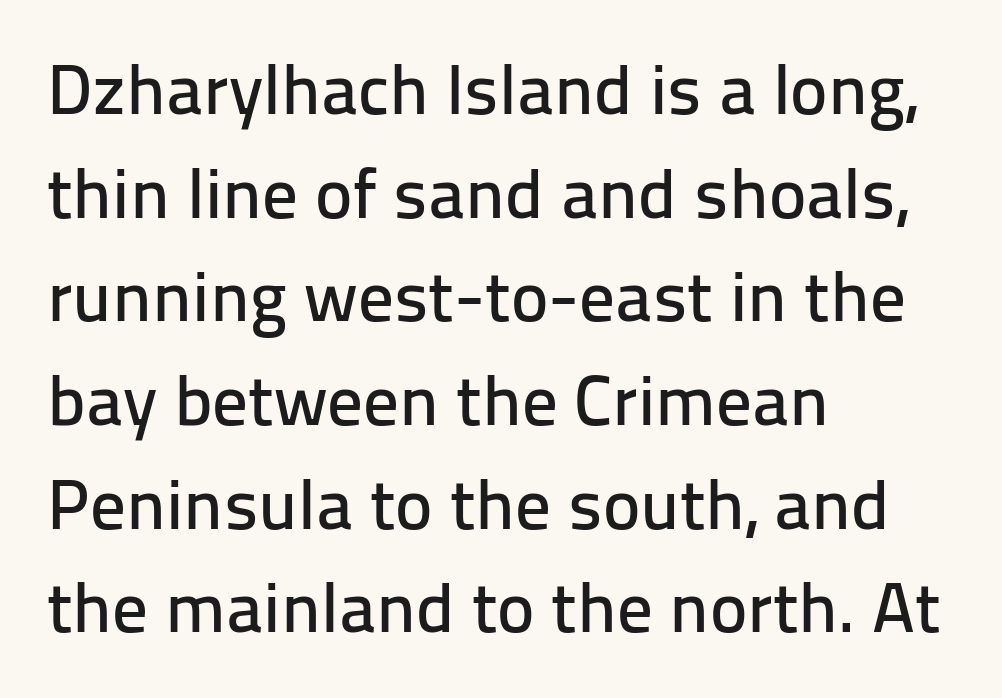
Q: Is the text italic (slanted)? A: No, it is upright.
Q: Is the typeface a serif or a sans-serif typeface? A: Sans-serif.
Q: Is the text underlined? A: No.
Q: How is the paragraph aligned? A: Left-aligned.
Q: Is the spacing between letters normal or unusually wide? A: Normal.
Q: Is the spacing between lines tight, normal or loose? A: Normal.
Q: Width (condensed, normal, or wide)? A: Normal.
Q: Stroke contrast? A: Low.
Q: x-height? A: Medium.
Q: Monospaced? A: No.
